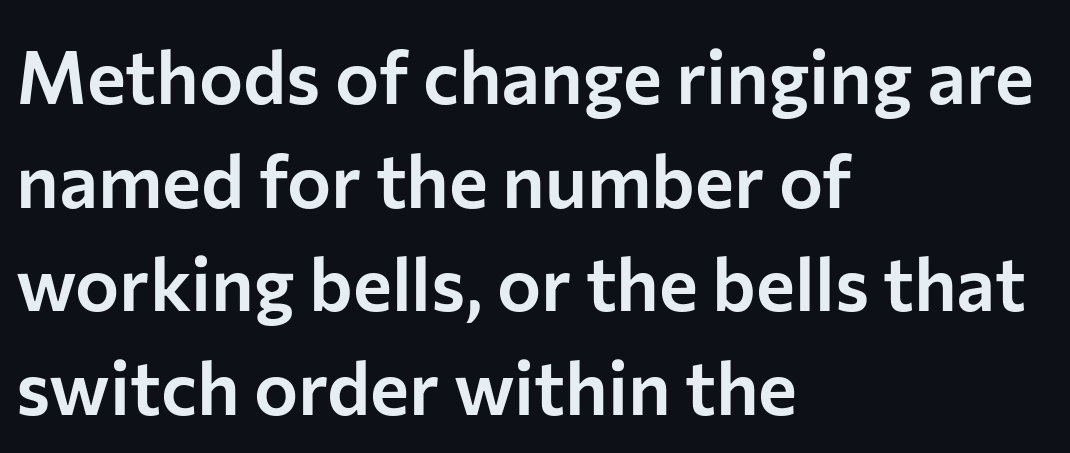
The image shows 74 px sans-serif type, upright; set left-aligned, normal line spacing (1.4x), normal letter spacing, not underlined; low stroke contrast and a medium x-height.
